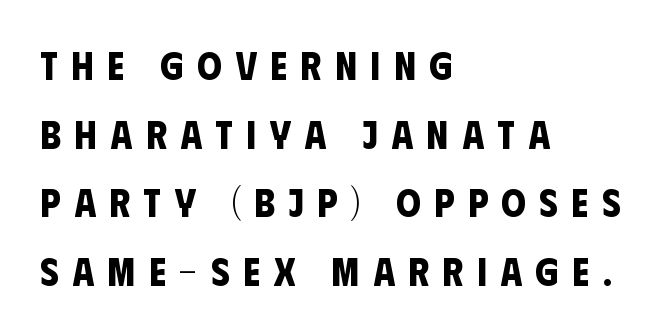
{"serif": "no", "bold": "yes", "weight": "bold", "width": "condensed", "stroke_contrast": "low", "x_height": "large", "monospaced": "no", "underline": "no", "align": "left", "line_spacing_ratio": 1.76, "letter_spacing": "wide", "letter_spacing_em": 0.35, "glyph_px": 39}
